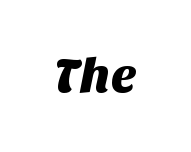
This sample has the flowing, uneven cadence of proportional lettering. The tracking reads as untouched default to a designer's eye. Glance below the letters and you will spot only blank space. The rendering shows plain stroke endings on the letterforms — a sans-serif design.
